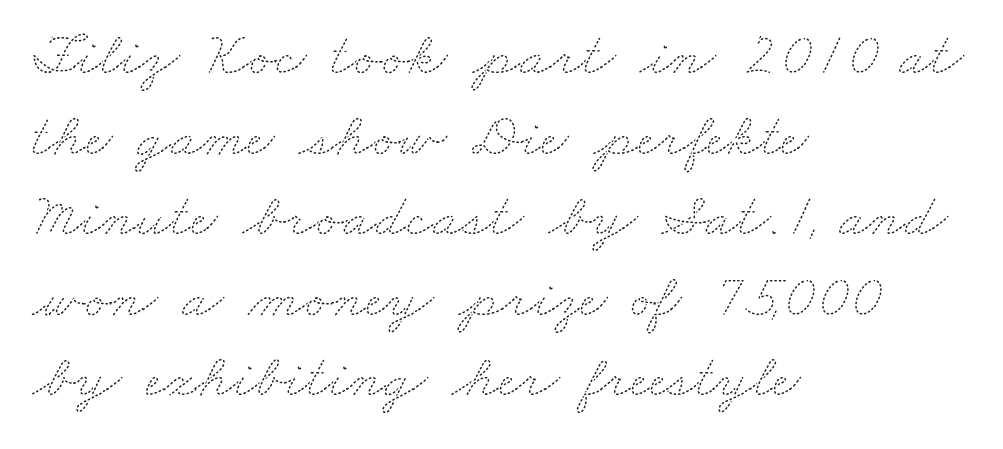
{"bold": "no", "weight": "thin", "width": "wide", "stroke_contrast": "medium", "x_height": "small", "monospaced": "no", "underline": "no", "align": "left", "line_spacing": "normal", "line_spacing_ratio": 1.32, "letter_spacing": "normal", "letter_spacing_em": 0.0, "glyph_px": 61}
